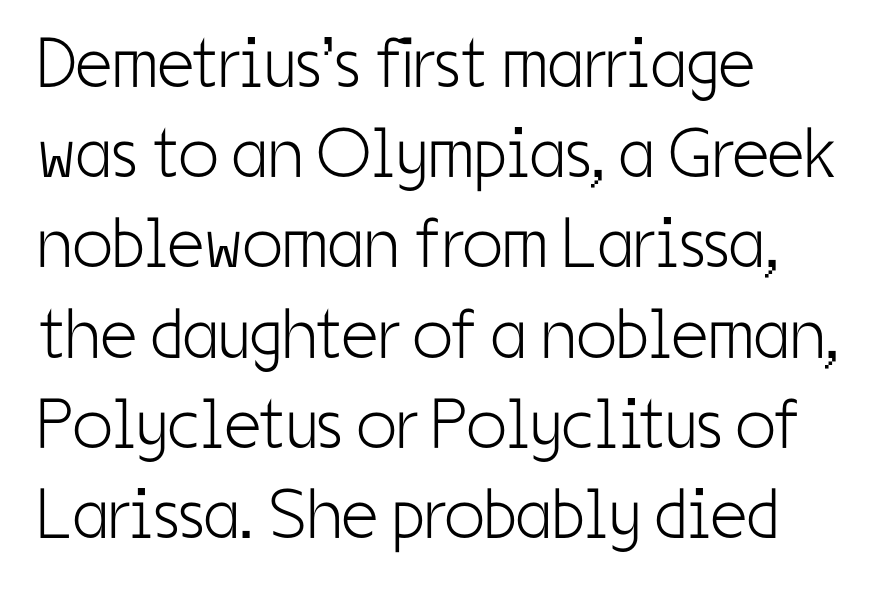
The glyphs are unaccompanied by any horizontal stroke below them. In terms of letterspacing, this is plain default setting. One glance says typical: line gaps are just what's usual. All the whitespace from short lines collects on the right. The characters are drawn with everyday or finer stroke widths.
